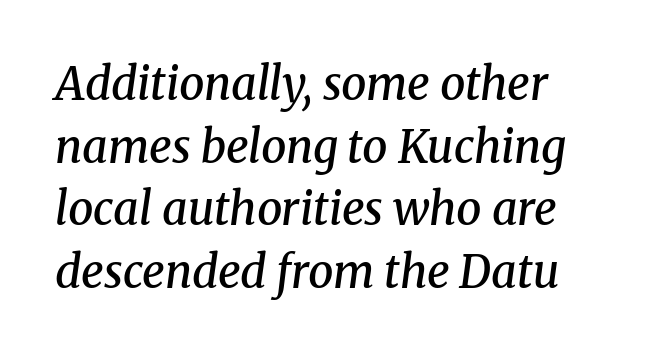
I'd describe the lettering as semibold — firm but not a full bold. Check under the words: just untouched page. The block of text has a typical density, with ordinary space between rows. The face used here is proportionally spaced, like ordinary book or web type. Small tapered or slab feet sit at the stroke ends, so this counts as serif. Here the glyphs are tracked normally, forming tight word shapes.
